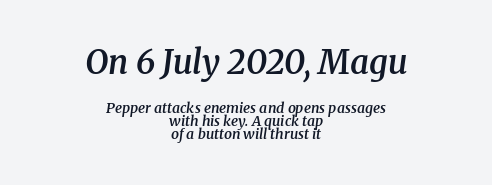
Note the varied advance widths — an 'i' is clearly narrower than an 'm'. The rendering applies a slant to the glyphs. The compositor balanced each line on the midline. The passage shown begins with its larger block and ends with its smaller one. Letter spacing: default. The face used here is seriffed, in the tradition of book romans.
